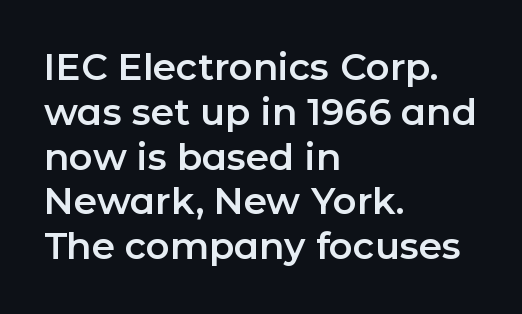
Q: Is the text italic (slanted)? A: No, it is upright.
Q: Is the typeface a serif or a sans-serif typeface? A: Sans-serif.
Q: Is the text underlined? A: No.
Q: How is the paragraph aligned? A: Left-aligned.
Q: Is the spacing between letters normal or unusually wide? A: Normal.
Q: Width (condensed, normal, or wide)? A: Normal.
Q: Stroke contrast? A: Low.
Q: x-height? A: Medium.
Q: Monospaced? A: No.
